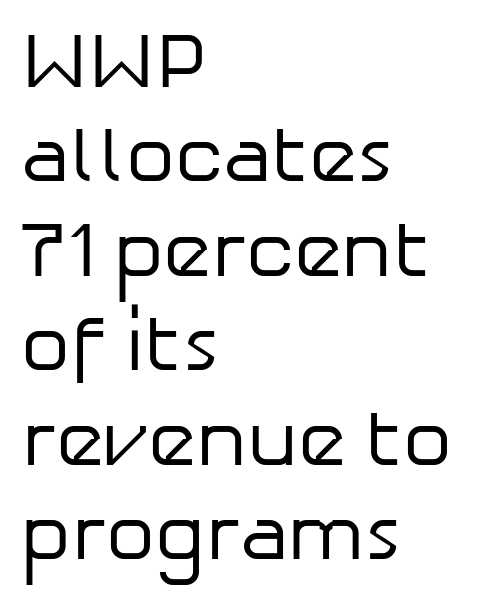
The image shows 78 px regular-weight sans-serif type, upright; set left-aligned, line spacing 1.21x, normal letter spacing, not underlined; low stroke contrast and a medium x-height.
